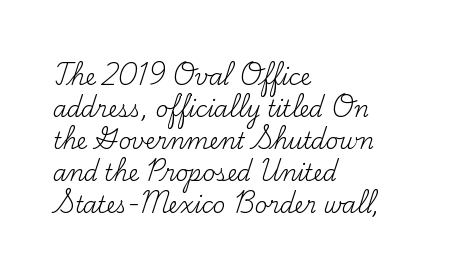
{"bold": "no", "underline": "no", "align": "left", "line_spacing": "normal", "line_spacing_ratio": 1.46, "letter_spacing": "normal", "letter_spacing_em": 0.0, "glyph_px": 22}
